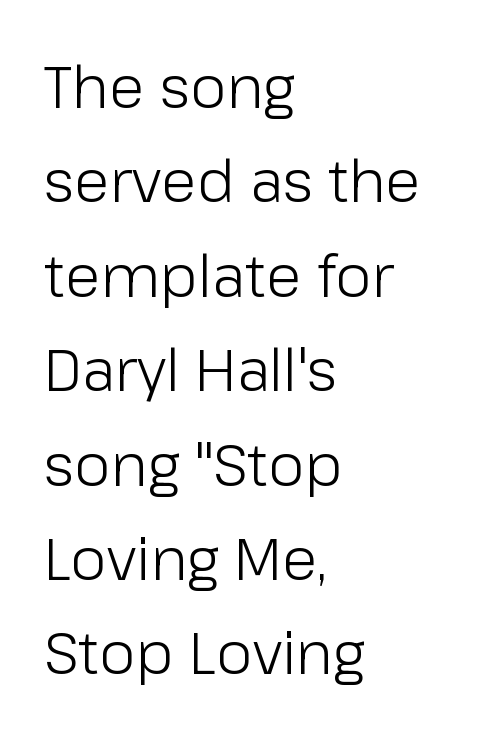
{"serif": "no", "italic": "no", "bold": "no", "weight": "light", "width": "normal", "stroke_contrast": "low", "x_height": "medium", "monospaced": "no", "underline": "no", "align": "left", "line_spacing": "normal", "line_spacing_ratio": 1.6, "letter_spacing": "normal", "letter_spacing_em": 0.0, "glyph_px": 59}
